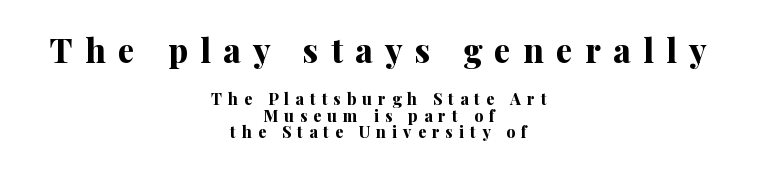
The image shows 33 px bold serif type, upright; set centered, tight line spacing (1.03x), unusually wide letter spacing (+0.38 em), not underlined; the first (top) block is 2.06x larger; medium stroke contrast and a medium x-height.
